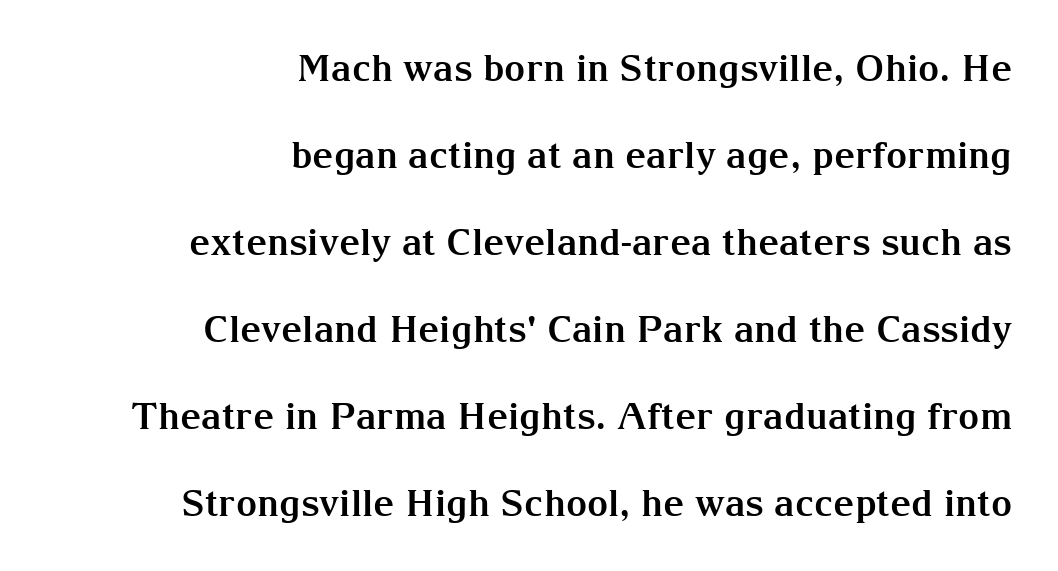
The image shows 37 px bold serif type, upright; set right-aligned, loose line spacing (2.35x), normal letter spacing, not underlined; medium stroke contrast and a medium x-height.
